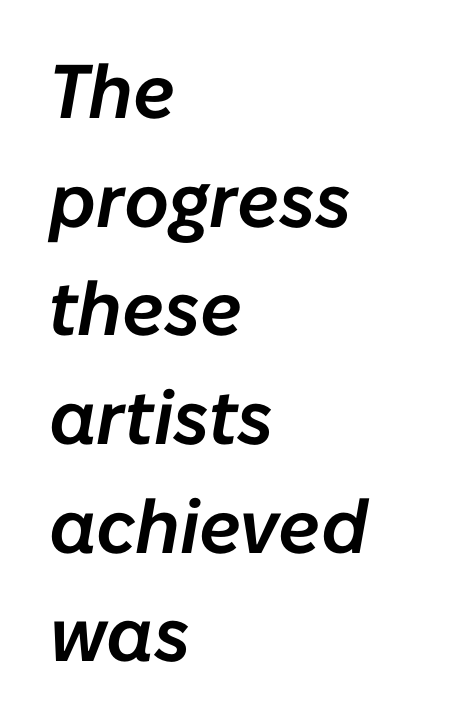
The image shows 76 px text type, italic (leaning right); set left-aligned, normal line spacing (1.43x), normal letter spacing, not underlined; low stroke contrast and a medium x-height.
